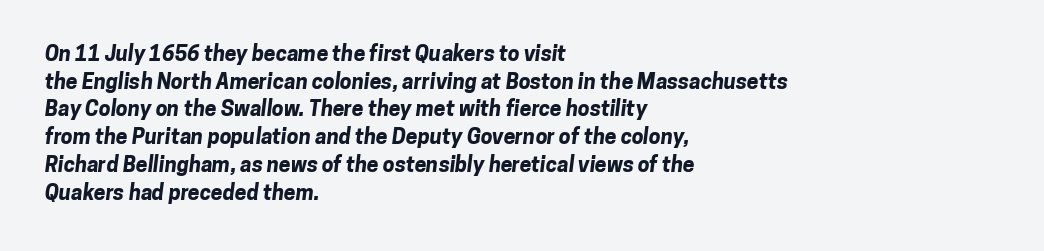
{"bold": "yes", "underline": "no", "align": "left", "line_spacing": "normal", "line_spacing_ratio": 1.32, "letter_spacing": "normal", "letter_spacing_em": 0.0, "glyph_px": 21}
